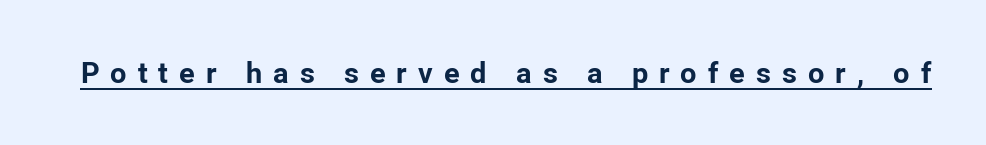
{"serif": "no", "italic": "no", "bold": "yes", "weight": "bold", "width": "normal", "stroke_contrast": "low", "x_height": "medium", "monospaced": "no", "underline": "yes", "letter_spacing": "wide", "letter_spacing_em": 0.38, "glyph_px": 29}
